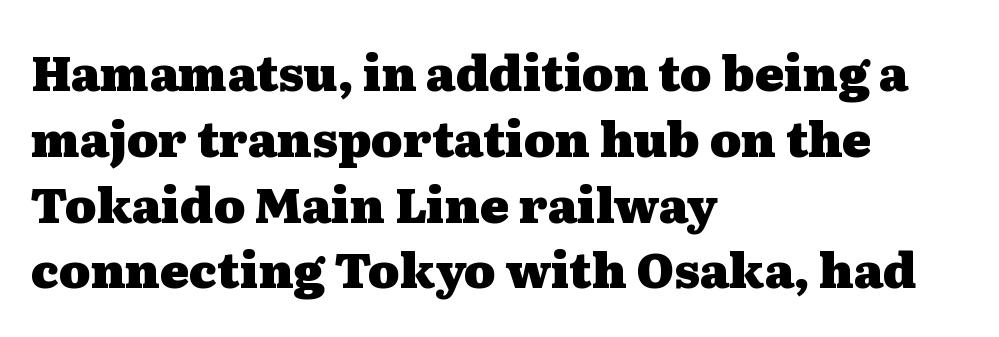
Stroke terminals: seriffed. Rendered with straight, roman letterforms. Spacing between characters is what you'd get straight out of the box. Does the leading feel generous? No, just average. Weight: bold. Letters rest on an invisible, unmarked baseline.
